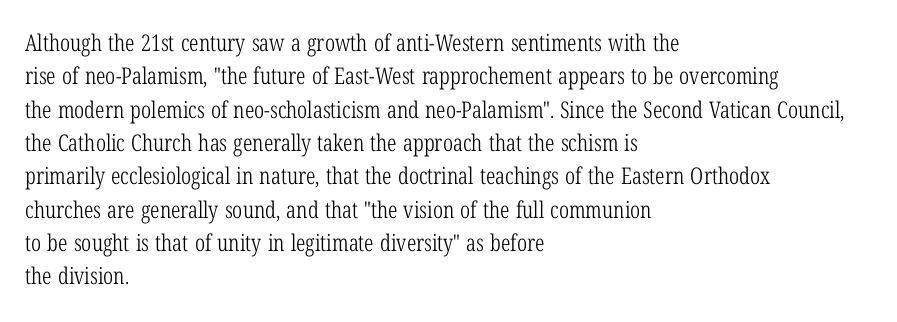
How would I describe the line gaps? Plain and ordinary. Just letters on the line, the space beneath them empty. Alignment: flush left. In terms of posture, this sample is upright.
